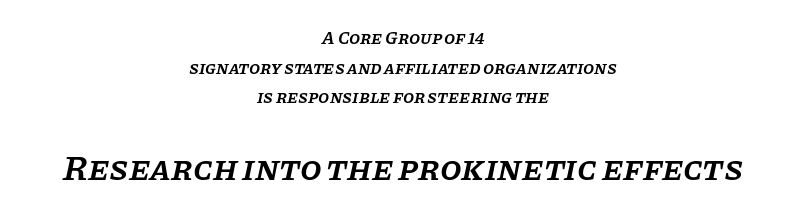
{"serif": "yes", "italic": "yes", "lean": "right", "slant_degrees": 11, "bold": "semi", "weight": "semibold", "width": "normal", "stroke_contrast": "low", "x_height": "large", "monospaced": "no", "underline": "no", "align": "center", "line_spacing": "normal", "line_spacing_ratio": 1.65, "letter_spacing": "normal", "letter_spacing_em": 0.0, "larger_block": "second", "size_ratio": 1.94, "glyph_px": 35}
